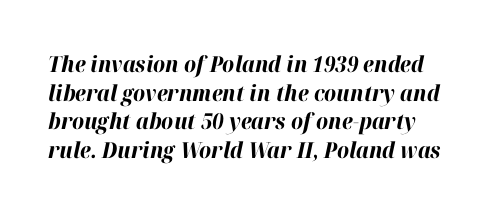
The image shows 22 px bold type, italic (leaning right); set normal line spacing (1.3x), normal letter spacing, not underlined.
